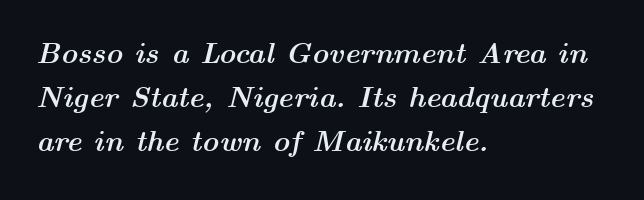
Nobody drew a line under any word here. Compared with an ordinary text face, these strokes are far heavier — a full bold. Compared with ordinary roman type, these characters are visibly tilted. Standard letterfit; no display-style spreading of the glyphs. Line spacing here is normal.
